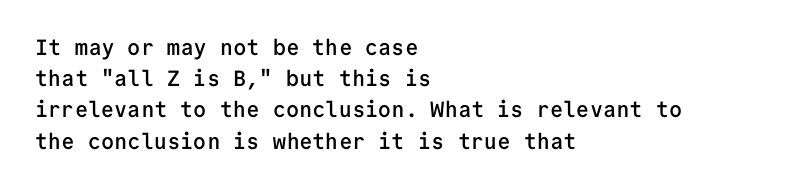
Q: Is the text bold? A: Semi-bold.
Q: Is the text italic (slanted)? A: No, it is upright.
Q: Is the text underlined? A: No.
Q: How is the paragraph aligned? A: Left-aligned.
Q: Is the spacing between letters normal or unusually wide? A: Normal.
Q: Is the spacing between lines tight, normal or loose? A: Normal.
